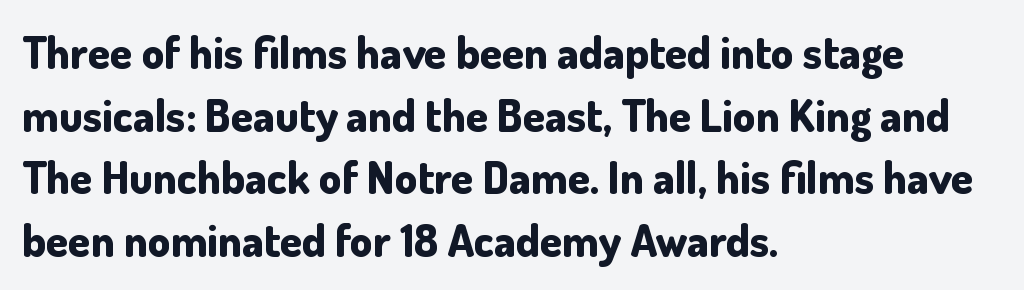
The image shows 45 px bold sans-serif type, upright; set left-aligned, normal line spacing (1.39x), normal letter spacing, not underlined; low stroke contrast and a small x-height.
